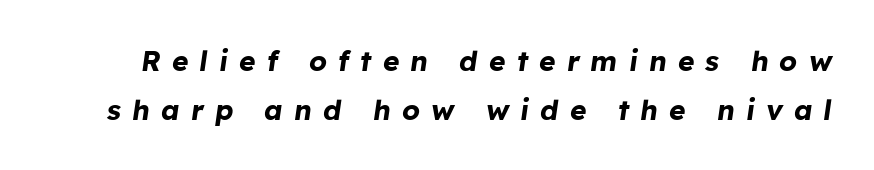
Every character sits at an angle, as italics do. Letter spacing: wide. These lines are rendered in a variable-pitch font. The face used here has the dense, thick strokes of a bold. Has an underline been added? It has not.
